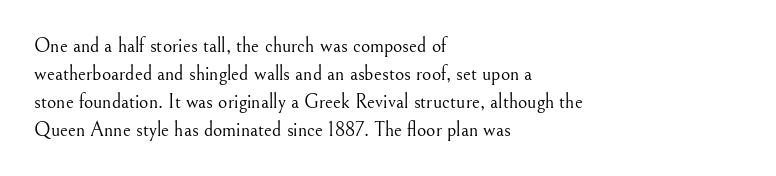
Q: Is the text bold? A: No.
Q: Is the text italic (slanted)? A: No, it is upright.
Q: Is the text underlined? A: No.
Q: How is the paragraph aligned? A: Left-aligned.
Q: Is the spacing between letters normal or unusually wide? A: Normal.
Q: Is the spacing between lines tight, normal or loose? A: Normal.
